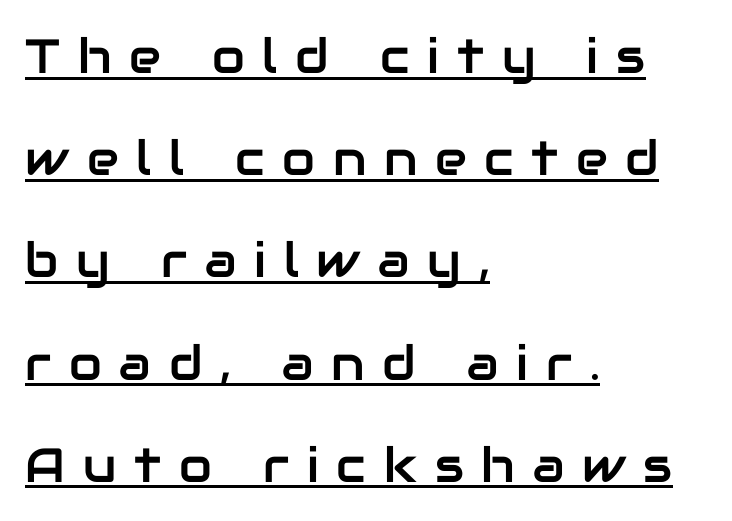
The leading is generous, giving the passage an open texture. The face used here is a sans, in the tradition of grotesques and geometrics. The lettering stays uniformly vertical, giving the passage a roman look. Line beginnings align vertically; line endings do not. The passage shown is typed in a proportional face where columns would drift. Caption: lettering with a line underneath.
